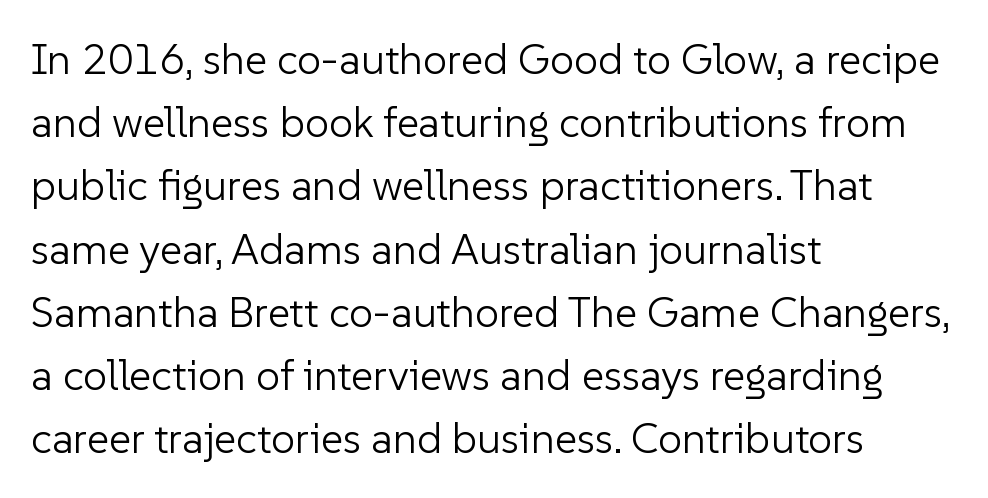
One glance says typical: line gaps are just what's usual. The typesetting does not lean heavy: it is not bold. The setting favours the left margin, as ordinary paragraphs usually do. The horizontal fit of the characters is conventional and even. The letters stand upright; this is a roman face. Each row of text sits above clean, open space.
